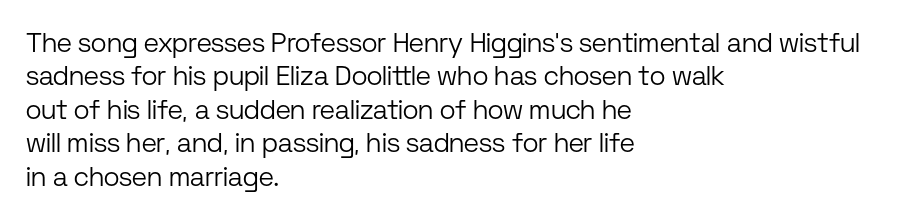
Q: Is the text bold? A: No.
Q: Is the text italic (slanted)? A: No, it is upright.
Q: Is the text underlined? A: No.
Q: How is the paragraph aligned? A: Left-aligned.
Q: Is the spacing between letters normal or unusually wide? A: Normal.
